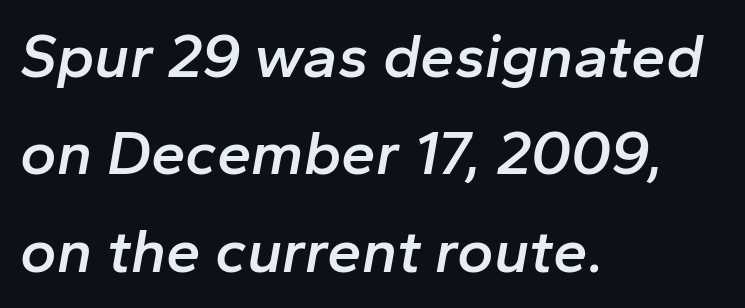
{"italic": "yes", "lean": "right", "slant_degrees": 10, "bold": "semi", "weight": "semibold", "width": "normal", "stroke_contrast": "low", "x_height": "medium", "monospaced": "no", "underline": "no", "align": "left", "line_spacing": "normal", "line_spacing_ratio": 1.57, "letter_spacing": "normal", "letter_spacing_em": 0.0, "glyph_px": 62}
